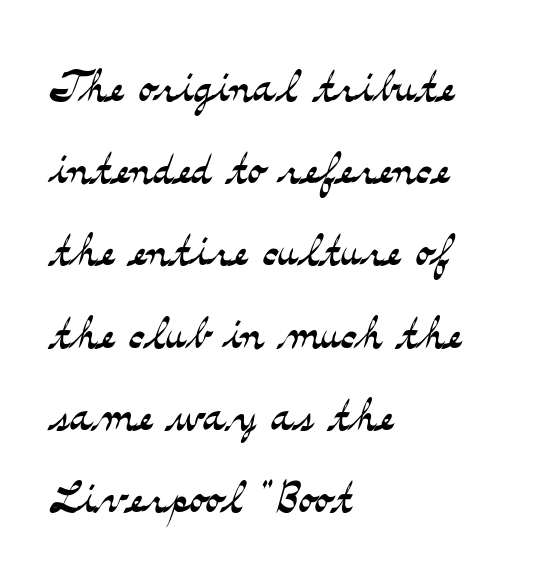
{"serif": "yes", "bold": "no", "weight": "light", "width": "wide", "stroke_contrast": "medium", "x_height": "small", "monospaced": "no", "underline": "no", "align": "left", "line_spacing": "normal", "line_spacing_ratio": 1.37, "letter_spacing": "normal", "letter_spacing_em": 0.0, "glyph_px": 60}
